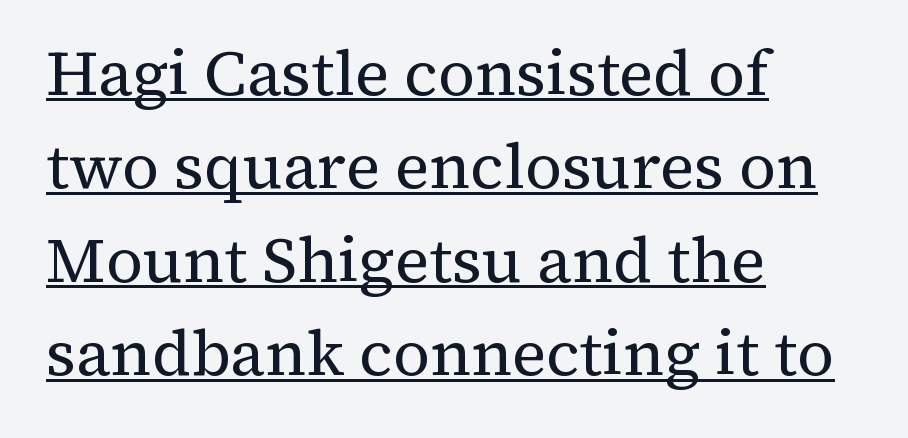
The image shows 64 px regular-weight serif type, upright; set left-aligned, normal line spacing (1.46x), normal letter spacing, underlined; medium stroke contrast and a medium x-height.
